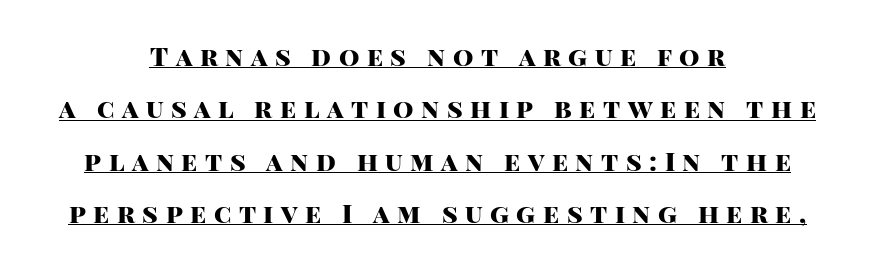
Tall strokes in this sample are plumb rather than angled. Honestly, the letter spacing is so wide it's the main thing you notice. The rag falls on both sides of this text block equally. A dark, heavy texture on the line: the type is bold. The rendering uses a large line-height, opening up the rows. Check the space under the baseline: a stroke is drawn there.
